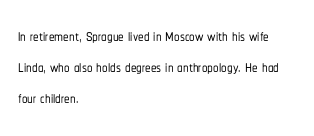
The image shows 22 px text type, upright; set left-aligned, normal line spacing (1.42x), normal letter spacing, not underlined.
